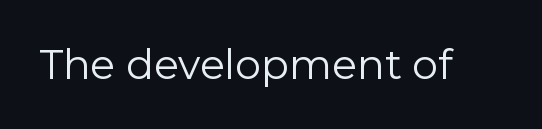
Q: Is the text bold? A: No.
Q: Is the text italic (slanted)? A: No, it is upright.
Q: Is the typeface a serif or a sans-serif typeface? A: Sans-serif.
Q: Is the text underlined? A: No.
Q: Is the spacing between letters normal or unusually wide? A: Normal.
Q: Width (condensed, normal, or wide)? A: Normal.
Q: Stroke contrast? A: Low.
Q: x-height? A: Medium.
Q: Monospaced? A: No.
